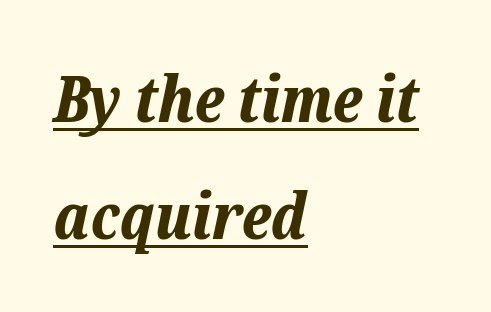
The image shows 64 px bold type, italic (leaning right); set left-aligned, line spacing 1.83x, normal letter spacing, underlined; low stroke contrast and a medium x-height.
